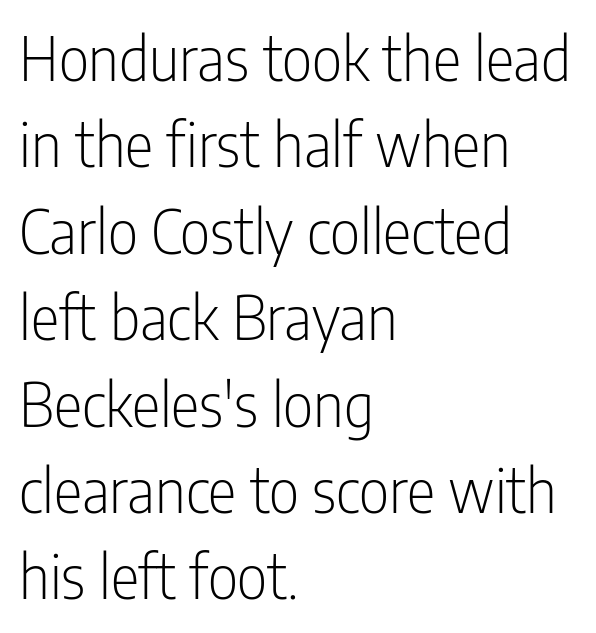
The image shows 60 px light, condensed sans-serif type, upright; set left-aligned, normal line spacing (1.44x), normal letter spacing, not underlined; low stroke contrast and a medium x-height.
